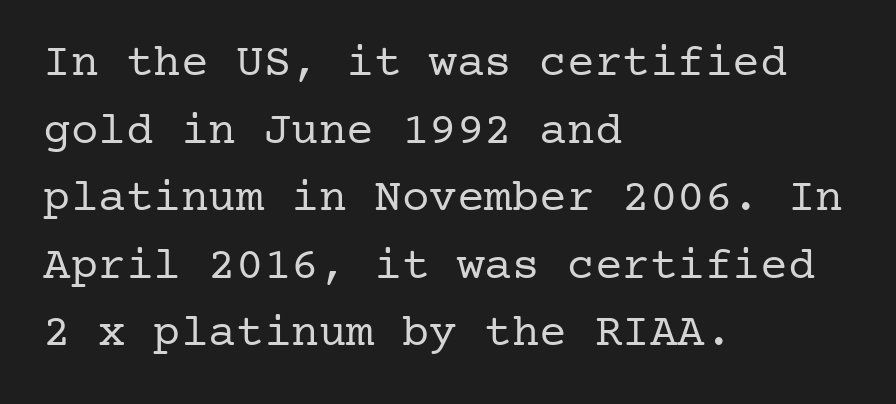
Bold? No — there's no thickening of the strokes. I'd call this a serif setting — the letters wear small feet. Regular leading. Tracking here is standard; glyphs follow each other at the usual distance. Each row of text sits above clean, open space. It's the straight-up-and-down kind of type.
